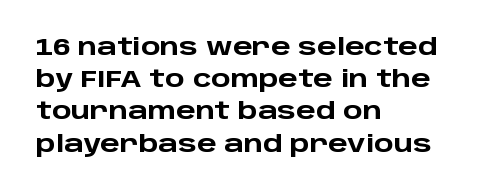
The image shows 23 px bold type, upright; set left-aligned, normal line spacing (1.4x), normal letter spacing, not underlined.
